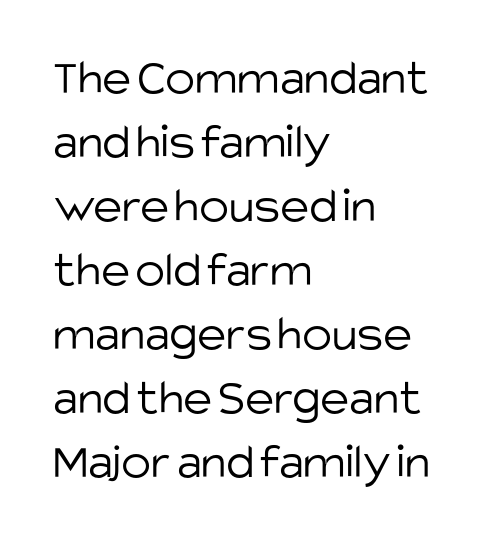
Q: Is the text bold? A: No.
Q: Is the text italic (slanted)? A: No, it is upright.
Q: Is the typeface a serif or a sans-serif typeface? A: Sans-serif.
Q: Is the text underlined? A: No.
Q: How is the paragraph aligned? A: Left-aligned.
Q: Is the spacing between letters normal or unusually wide? A: Normal.
Q: Is the spacing between lines tight, normal or loose? A: Normal.
Q: Width (condensed, normal, or wide)? A: Normal.
Q: Stroke contrast? A: Low.
Q: x-height? A: Large.
Q: Monospaced? A: No.
